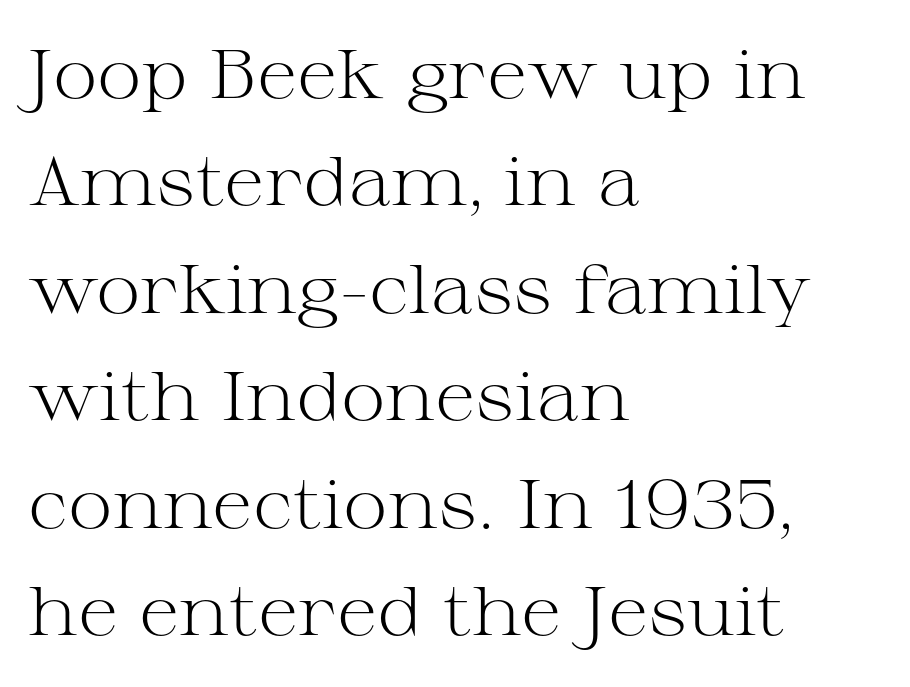
The image shows 68 px light, wide serif type, upright; set left-aligned, normal line spacing (1.58x), normal letter spacing, not underlined; medium stroke contrast and a medium x-height.
